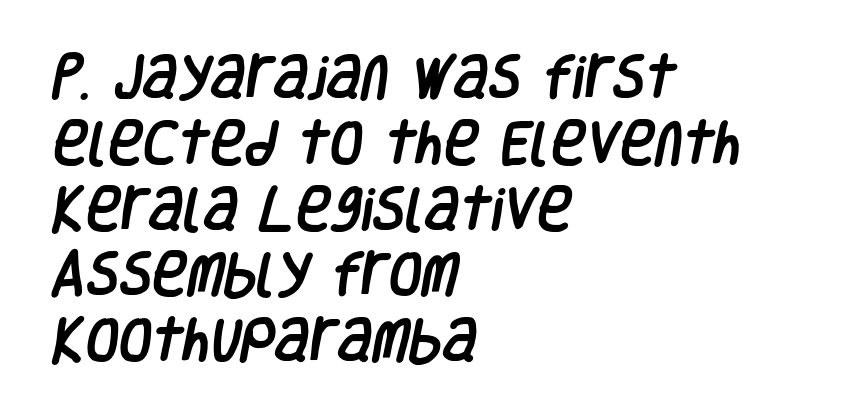
{"serif": "no", "width": "condensed", "stroke_contrast": "low", "x_height": "large", "monospaced": "no", "underline": "no", "align": "left", "line_spacing": "normal", "line_spacing_ratio": 1.37, "letter_spacing": "normal", "letter_spacing_em": 0.0, "glyph_px": 48}
